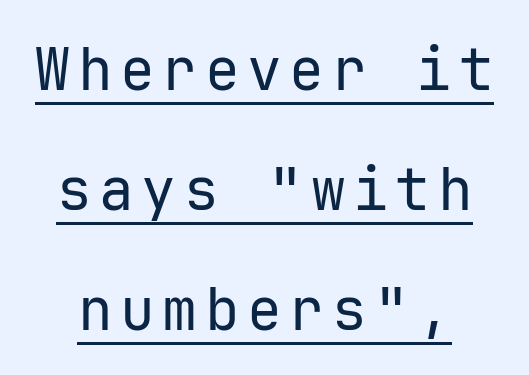
In terms of leading, this rendering errs on the spacious side. The letters look calm and open, with moderate or lighter stems. You could count columns in this text — the font is strictly monospaced. Nothing sits at the stroke ends, so this counts as sans-serif.
